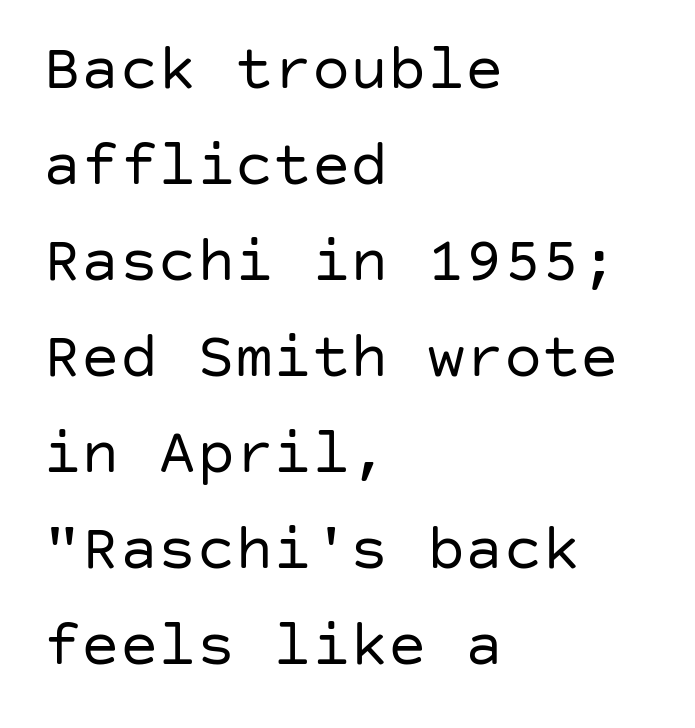
Q: Is the text bold? A: No.
Q: Is the text italic (slanted)? A: No, it is upright.
Q: Is the typeface a serif or a sans-serif typeface? A: Sans-serif.
Q: Is the text underlined? A: No.
Q: How is the paragraph aligned? A: Left-aligned.
Q: Is the spacing between letters normal or unusually wide? A: Normal.
Q: Is the spacing between lines tight, normal or loose? A: Normal.
Q: Width (condensed, normal, or wide)? A: Normal.
Q: Stroke contrast? A: Low.
Q: x-height? A: Large.
